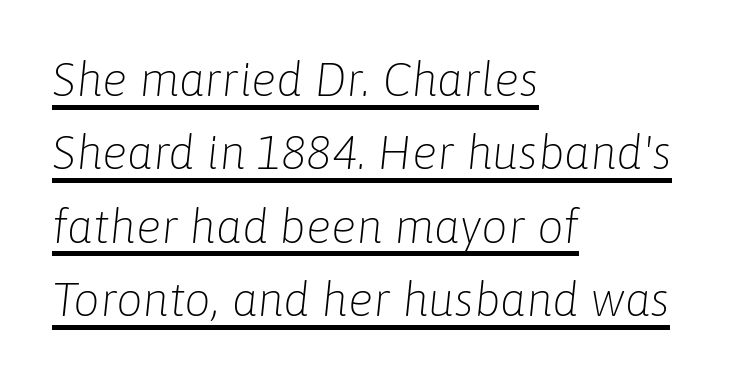
{"italic": "yes", "lean": "right", "slant_degrees": 6, "bold": "no", "weight": "light", "width": "normal", "stroke_contrast": "low", "x_height": "medium", "monospaced": "no", "underline": "yes", "align": "left", "line_spacing": "normal", "line_spacing_ratio": 1.56, "letter_spacing": "normal", "letter_spacing_em": 0.0, "glyph_px": 47}
